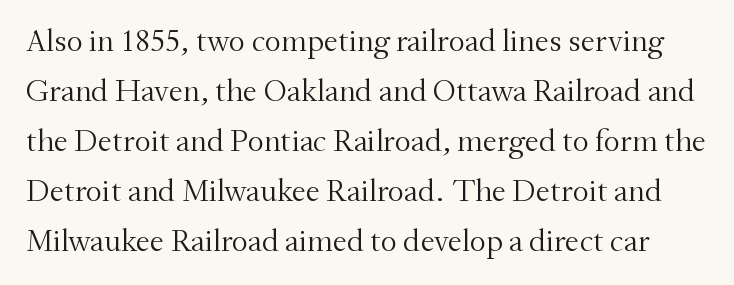
{"serif": "yes", "italic": "no", "bold": "no", "weight": "light", "width": "normal", "stroke_contrast": "medium", "x_height": "small", "monospaced": "no", "underline": "no", "line_spacing": "normal", "line_spacing_ratio": 1.56, "letter_spacing": "normal", "letter_spacing_em": 0.0, "glyph_px": 32}
